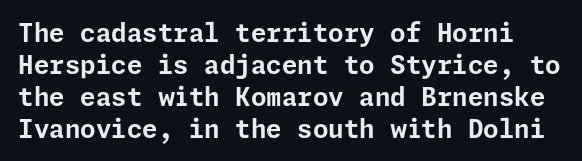
Q: Is the text bold? A: Yes.
Q: Is the text italic (slanted)? A: No, it is upright.
Q: Is the text underlined? A: No.
Q: Is the spacing between letters normal or unusually wide? A: Normal.
Q: Is the spacing between lines tight, normal or loose? A: Normal.
